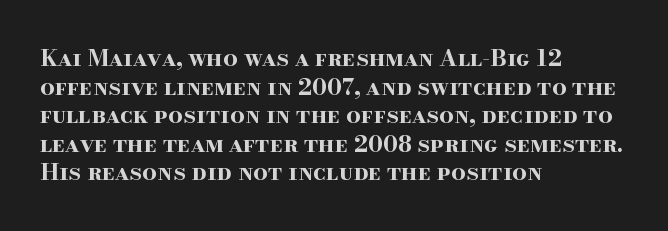
The image shows 23 px bold type, upright; set left-aligned, line spacing 1.24x, normal letter spacing, not underlined.
